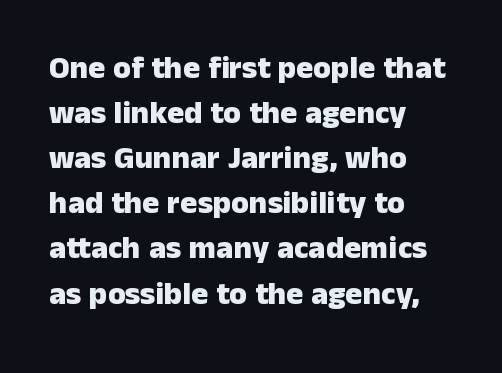
Q: Is the text bold? A: Yes.
Q: Is the text italic (slanted)? A: No, it is upright.
Q: Is the typeface a serif or a sans-serif typeface? A: Sans-serif.
Q: Is the text underlined? A: No.
Q: How is the paragraph aligned? A: Left-aligned.
Q: Is the spacing between letters normal or unusually wide? A: Normal.
Q: Is the spacing between lines tight, normal or loose? A: Normal.
Q: Width (condensed, normal, or wide)? A: Normal.
Q: Stroke contrast? A: Low.
Q: x-height? A: Medium.
Q: Monospaced? A: No.
